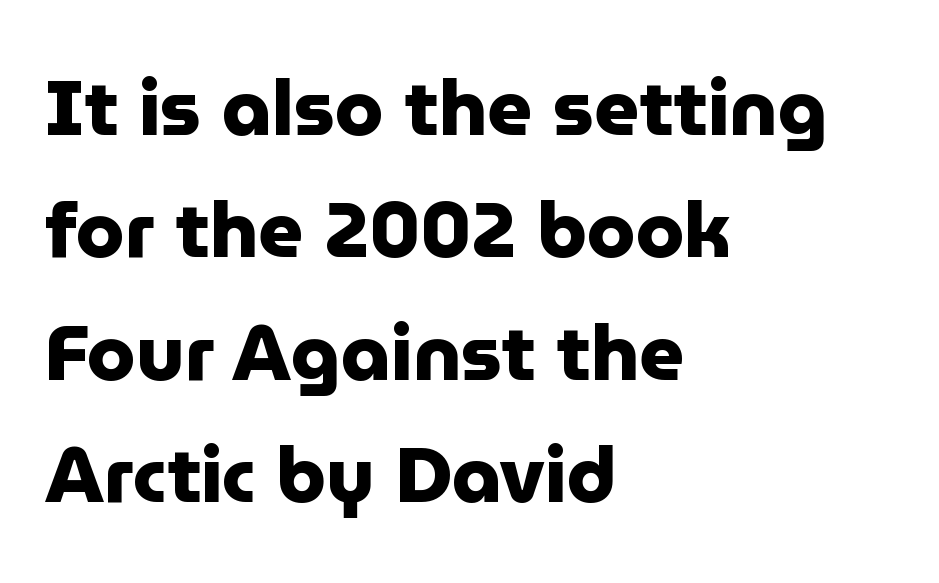
Q: Is the text bold? A: Yes.
Q: Is the text italic (slanted)? A: No, it is upright.
Q: Is the typeface a serif or a sans-serif typeface? A: Sans-serif.
Q: Is the text underlined? A: No.
Q: How is the paragraph aligned? A: Left-aligned.
Q: Is the spacing between letters normal or unusually wide? A: Normal.
Q: Is the spacing between lines tight, normal or loose? A: Normal.
Q: Width (condensed, normal, or wide)? A: Normal.
Q: Stroke contrast? A: Low.
Q: x-height? A: Medium.
Q: Monospaced? A: No.
